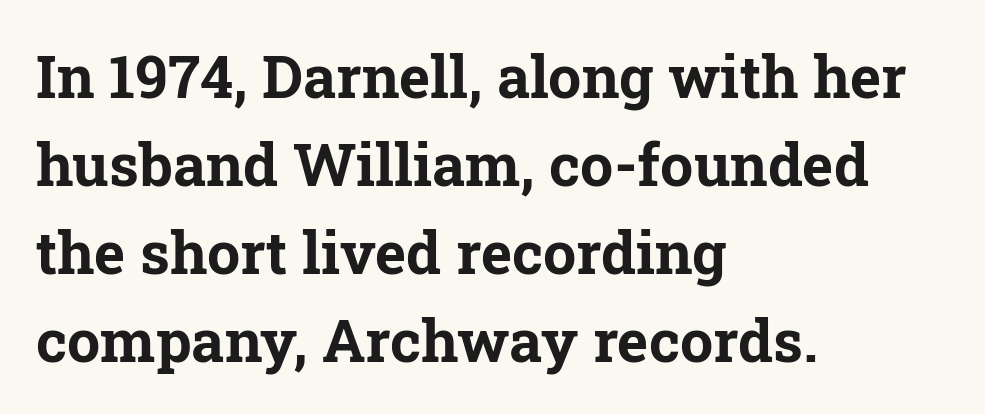
Each letter's strokes conclude with small projecting serifs. The strokes are fattened all the way to bold. This rendering features lettering with no underline. Compared with typical paragraphs, the rows here are spaced about the same. A roman cut, with each character standing at attention. Casual observation: everything's shoved over to the left.
